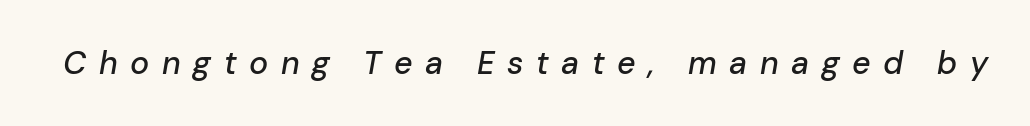
Q: Is the text italic (slanted)? A: Yes, it leans right by about 10 degrees.
Q: Is the text underlined? A: No.
Q: Is the spacing between letters normal or unusually wide? A: Unusually wide.
Q: Width (condensed, normal, or wide)? A: Normal.
Q: Stroke contrast? A: Low.
Q: x-height? A: Medium.
Q: Monospaced? A: No.
